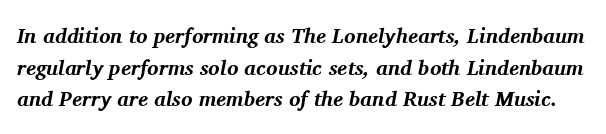
{"italic": "yes", "lean": "right", "slant_degrees": 11, "bold": "yes", "underline": "no", "line_spacing": "normal", "line_spacing_ratio": 1.51, "letter_spacing": "normal", "letter_spacing_em": 0.0, "glyph_px": 21}
